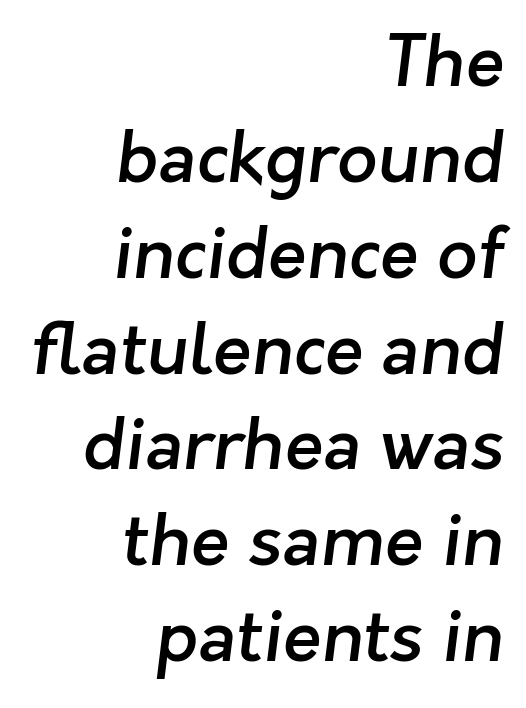
{"serif": "no", "bold": "semi", "weight": "semibold", "width": "normal", "stroke_contrast": "low", "x_height": "medium", "monospaced": "no", "underline": "no", "align": "right", "line_spacing": "normal", "line_spacing_ratio": 1.35, "letter_spacing": "normal", "letter_spacing_em": 0.0, "glyph_px": 71}
